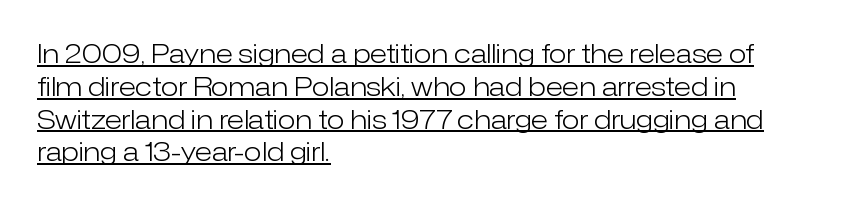
Q: Is the text bold? A: No.
Q: Is the text italic (slanted)? A: No, it is upright.
Q: Is the text underlined? A: Yes.
Q: How is the paragraph aligned? A: Left-aligned.
Q: Is the spacing between letters normal or unusually wide? A: Normal.
Q: Is the spacing between lines tight, normal or loose? A: Normal.
